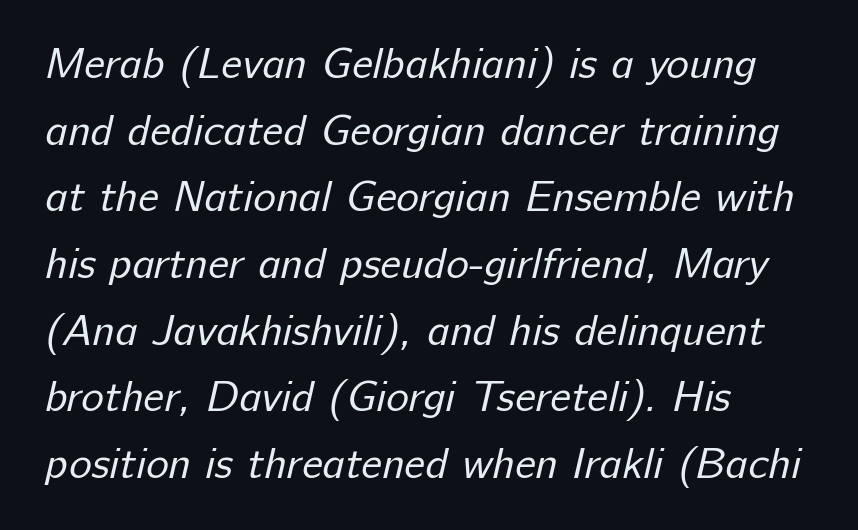
{"serif": "no", "bold": "no", "weight": "regular", "width": "normal", "stroke_contrast": "low", "x_height": "medium", "monospaced": "no", "underline": "no", "align": "left", "line_spacing": "normal", "line_spacing_ratio": 1.55, "letter_spacing": "normal", "letter_spacing_em": 0.0, "glyph_px": 43}
